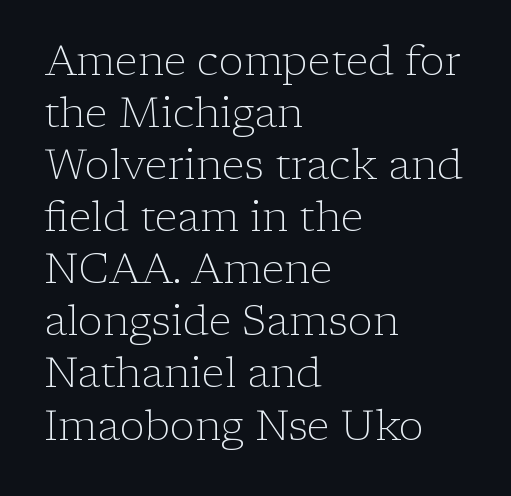
The image shows 42 px light serif type, upright; set left-aligned, line spacing 1.24x, normal letter spacing, not underlined; low stroke contrast and a medium x-height.
